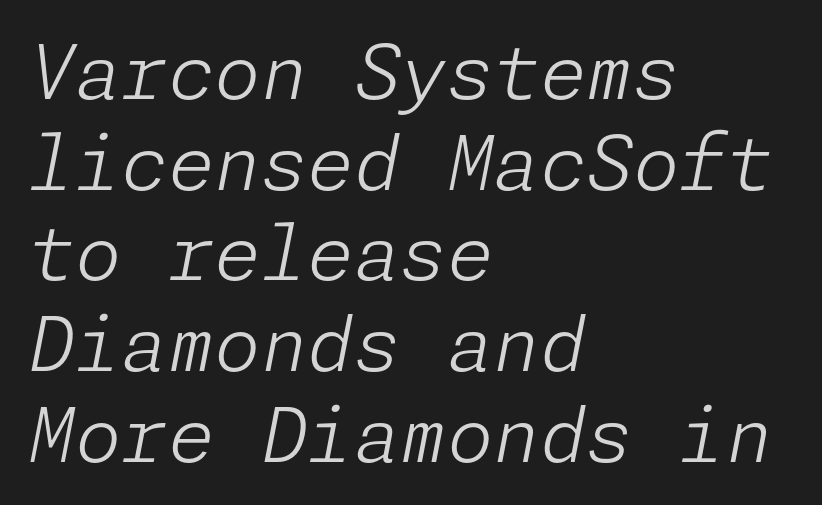
The image shows 75 px light type, italic (leaning right); set left-aligned, line spacing 1.21x, normal letter spacing, not underlined; low stroke contrast and a medium x-height.
